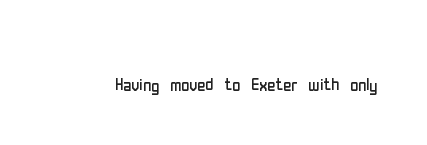
{"italic": "no", "bold": "no", "underline": "no", "letter_spacing": "normal", "letter_spacing_em": 0.0, "glyph_px": 22}
